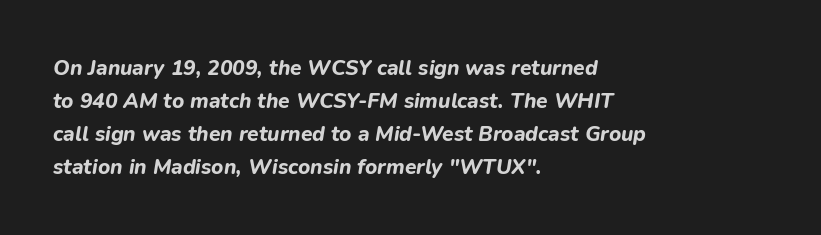
{"italic": "yes", "lean": "right", "slant_degrees": 9, "bold": "yes", "underline": "no", "align": "left", "line_spacing": "normal", "line_spacing_ratio": 1.57, "letter_spacing": "normal", "letter_spacing_em": 0.0, "glyph_px": 21}
